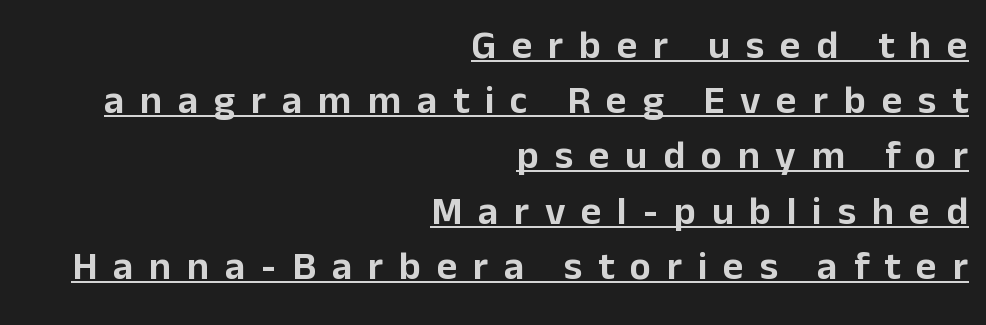
A flush-right, rag-left setting is used for this passage. Honestly, the letter spacing is so wide it's the main thing you notice. Note the varied advance widths — an 'i' is clearly narrower than an 'm'. These characters rest on top of a visible drawn line. Nope, not italic — everything's standing straight. Leading matches the norm, producing a regular column.
